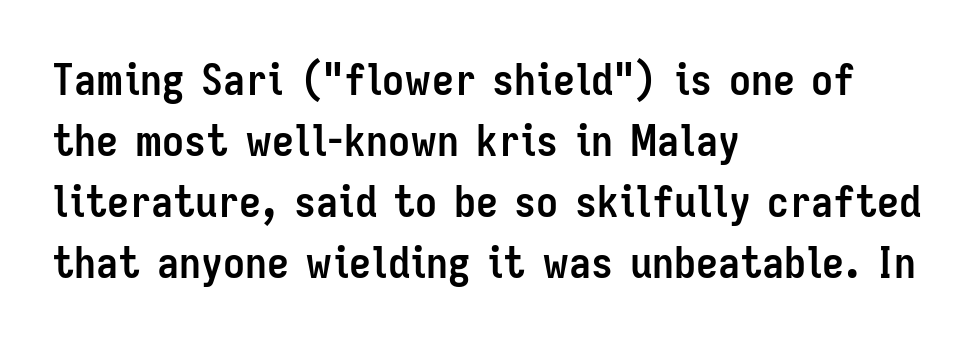
Q: Is the text bold? A: Yes.
Q: Is the text italic (slanted)? A: No, it is upright.
Q: Is the typeface a serif or a sans-serif typeface? A: Sans-serif.
Q: Is the text underlined? A: No.
Q: How is the paragraph aligned? A: Left-aligned.
Q: Is the spacing between letters normal or unusually wide? A: Normal.
Q: Is the spacing between lines tight, normal or loose? A: Normal.
Q: Width (condensed, normal, or wide)? A: Condensed.
Q: Stroke contrast? A: Low.
Q: x-height? A: Medium.
Q: Monospaced? A: No.
